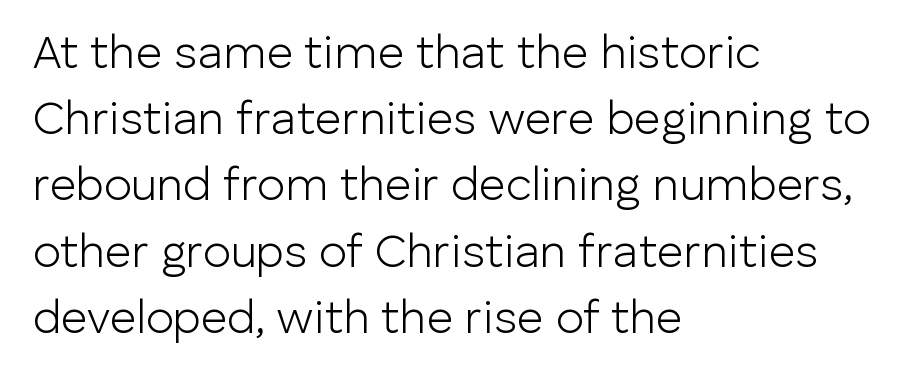
Q: Is the text bold? A: No.
Q: Is the text italic (slanted)? A: No, it is upright.
Q: Is the typeface a serif or a sans-serif typeface? A: Sans-serif.
Q: Is the text underlined? A: No.
Q: How is the paragraph aligned? A: Left-aligned.
Q: Is the spacing between letters normal or unusually wide? A: Normal.
Q: Is the spacing between lines tight, normal or loose? A: Normal.
Q: Width (condensed, normal, or wide)? A: Normal.
Q: Stroke contrast? A: Low.
Q: x-height? A: Medium.
Q: Monospaced? A: No.
